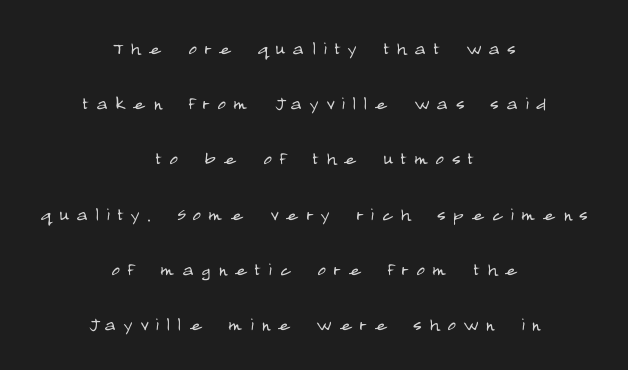
{"italic": "no", "bold": "no", "underline": "no", "align": "center", "line_spacing": "loose", "line_spacing_ratio": 2.4, "letter_spacing": "wide", "letter_spacing_em": 0.33, "glyph_px": 23}
